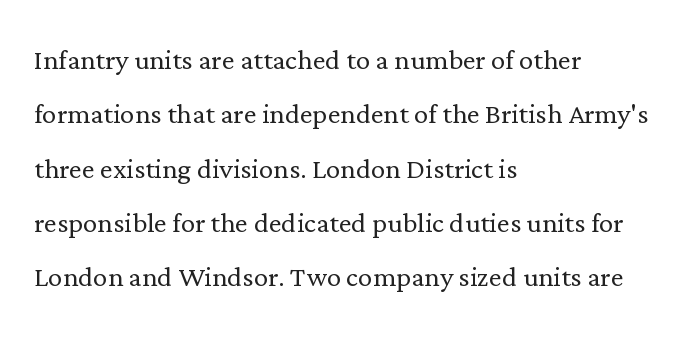
The image shows 36 px light serif type, upright; set left-aligned, normal line spacing (1.51x), normal letter spacing, not underlined; low stroke contrast and a medium x-height.
